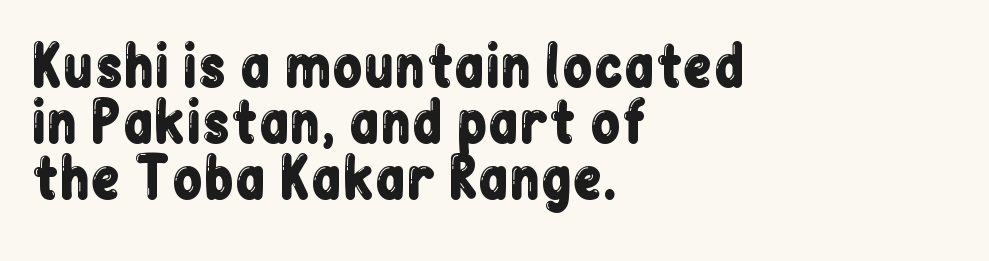
{"serif": "no", "italic": "no", "width": "condensed", "stroke_contrast": "low", "x_height": "medium", "monospaced": "no", "underline": "no", "align": "left", "line_spacing": "tight", "line_spacing_ratio": 1.02, "letter_spacing": "normal", "letter_spacing_em": 0.0, "glyph_px": 55}
